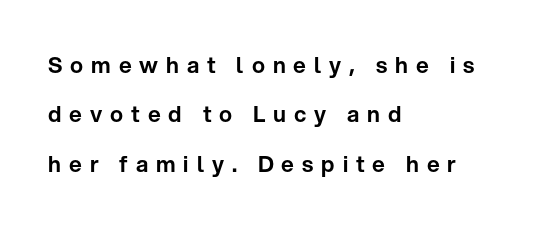
Q: Is the text italic (slanted)? A: No, it is upright.
Q: Is the text underlined? A: No.
Q: How is the paragraph aligned? A: Left-aligned.
Q: Is the spacing between letters normal or unusually wide? A: Unusually wide.
Q: Is the spacing between lines tight, normal or loose? A: Loose.
